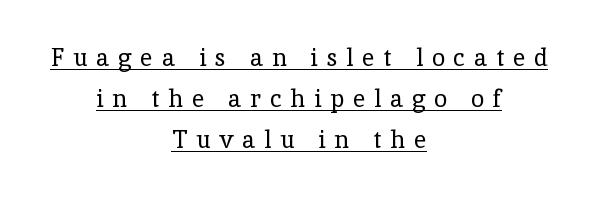
The image shows 24 px text type, upright; set centered, normal line spacing (1.7x), unusually wide letter spacing (+0.37 em), underlined.
